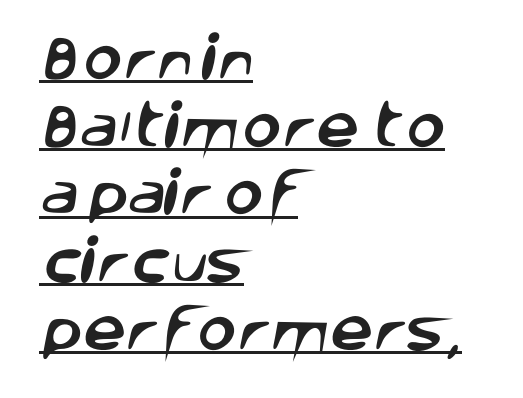
Q: Is the typeface a serif or a sans-serif typeface? A: Sans-serif.
Q: Is the text underlined? A: Yes.
Q: How is the paragraph aligned? A: Left-aligned.
Q: Is the spacing between letters normal or unusually wide? A: Normal.
Q: Is the spacing between lines tight, normal or loose? A: Normal.
Q: Width (condensed, normal, or wide)? A: Normal.
Q: Stroke contrast? A: Low.
Q: x-height? A: Large.
Q: Monospaced? A: No.
